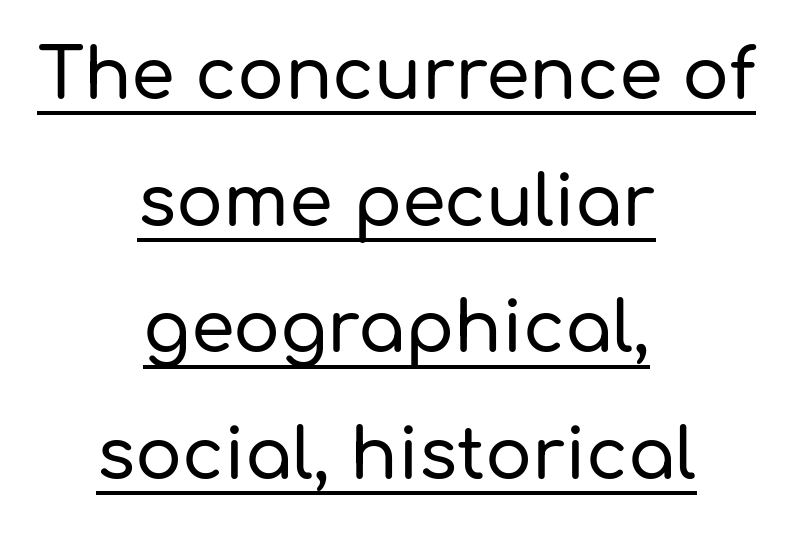
Character widths vary here, with narrow letters taking less room than wide ones. Examine the stroke ends and you'll find no serifs. Descenders here cross a horizontal rule under the line. You can tell it's not italic because the verticals are truly vertical. The line texture is even and compact thanks to regular tracking.
